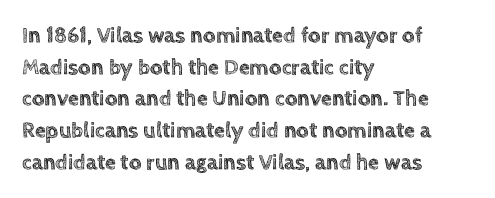
Ordinary non-slanted type is in use. Letter spacing: default. This sample is left-justified, so line endings fall wherever the words run out. Underline: absent. Successive baselines arrive at the customary interval.
